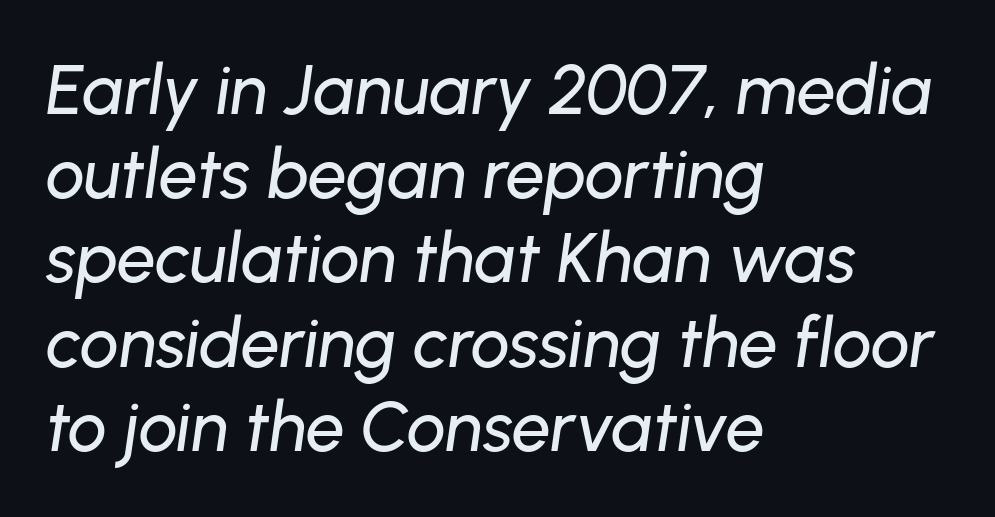
The image shows 69 px text type, italic (leaning right); set left-aligned, line spacing 1.22x, normal letter spacing, not underlined; low stroke contrast and a medium x-height.
